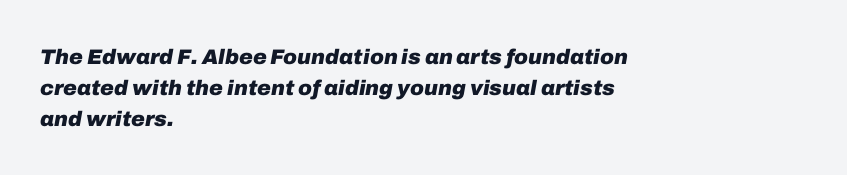
{"italic": "yes", "lean": "right", "slant_degrees": 10, "bold": "yes", "underline": "no", "align": "left", "line_spacing": "normal", "line_spacing_ratio": 1.47, "letter_spacing": "normal", "letter_spacing_em": 0.0, "glyph_px": 21}
